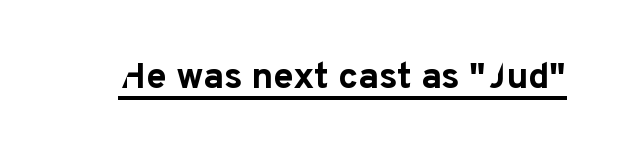
Q: Is the text bold? A: Yes.
Q: Is the text italic (slanted)? A: No, it is upright.
Q: Is the typeface a serif or a sans-serif typeface? A: Sans-serif.
Q: Is the text underlined? A: Yes.
Q: Is the spacing between letters normal or unusually wide? A: Normal.
Q: Width (condensed, normal, or wide)? A: Normal.
Q: Stroke contrast? A: Low.
Q: x-height? A: Medium.
Q: Monospaced? A: No.
